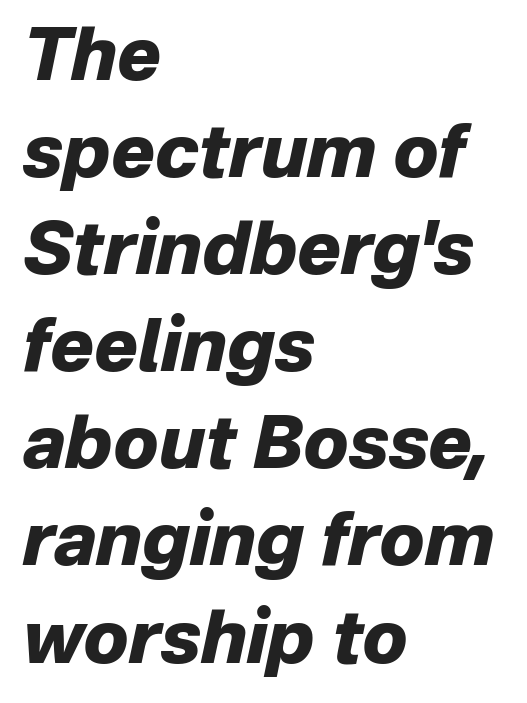
The image shows 73 px heavy type, italic (leaning right); set left-aligned, normal line spacing (1.33x), normal letter spacing, not underlined; low stroke contrast and a medium x-height.
